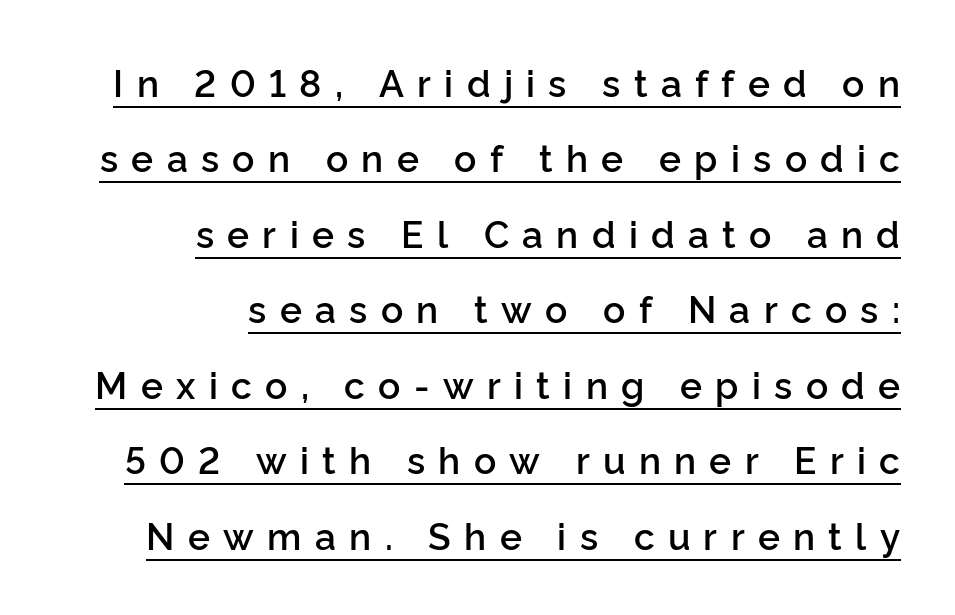
Looks like regular typesetting: each glyph gets only the width it needs. Does the weight exceed regular? Yes, but only to semibold. The text block is weighted toward the right margin, trailing off unevenly leftward. A typesetter would label this face a sans. Inter-character spacing is expanded well beyond the font's built-in metrics.
